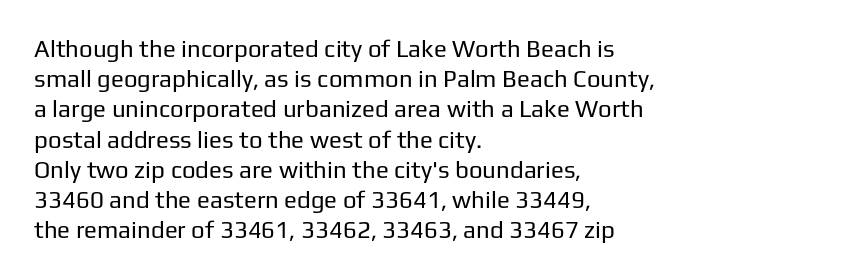
The image shows 24 px text type, upright; set left-aligned, normal line spacing (1.26x), normal letter spacing, not underlined.
